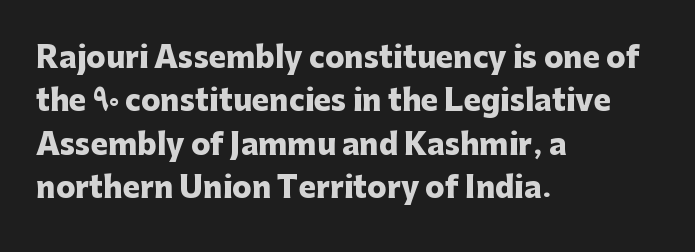
{"serif": "no", "italic": "no", "bold": "yes", "weight": "heavy", "width": "normal", "stroke_contrast": "low", "x_height": "medium", "monospaced": "no", "underline": "no", "align": "left", "line_spacing": "normal", "line_spacing_ratio": 1.5, "letter_spacing": "normal", "letter_spacing_em": 0.0, "glyph_px": 29}
